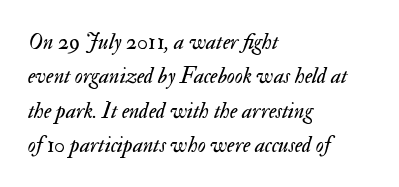
The image shows 22 px text type, italic (leaning right); set left-aligned, normal line spacing (1.56x), normal letter spacing, not underlined.
